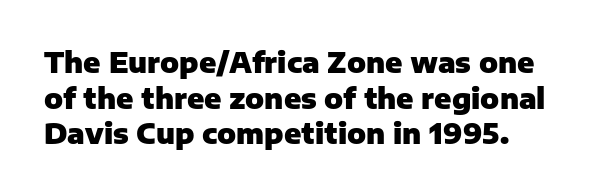
The characters look thick and weighty, a clear bold. Unlike a traditional serif, this face leaves its strokes unadorned. The font's upright variant was chosen for this text. The face used here is proportionally spaced, like ordinary book or web type. Glyph-to-glyph distance matches everyday printed text.
